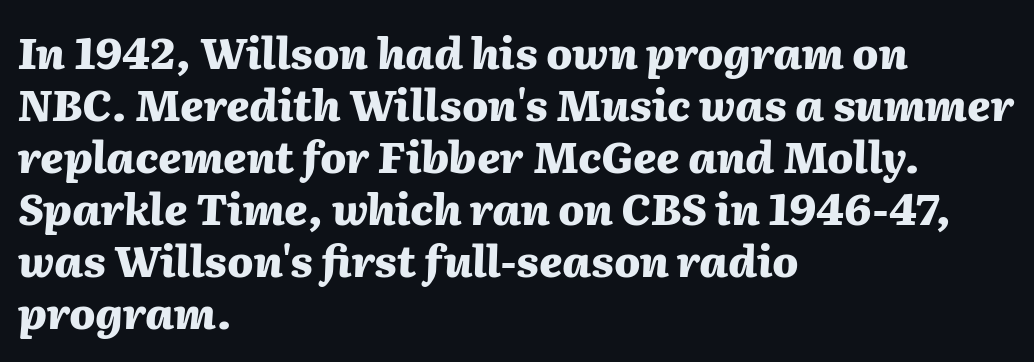
The image shows 43 px heavy type, italic (leaning right); set left-aligned, line spacing 1.21x, normal letter spacing, not underlined; medium stroke contrast and a medium x-height.
